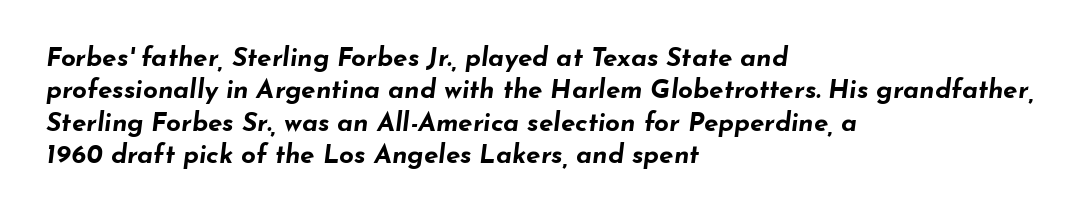
{"italic": "yes", "lean": "right", "slant_degrees": 7, "bold": "yes", "underline": "no", "align": "left", "line_spacing": "normal", "line_spacing_ratio": 1.25, "letter_spacing": "normal", "letter_spacing_em": 0.0, "glyph_px": 26}
